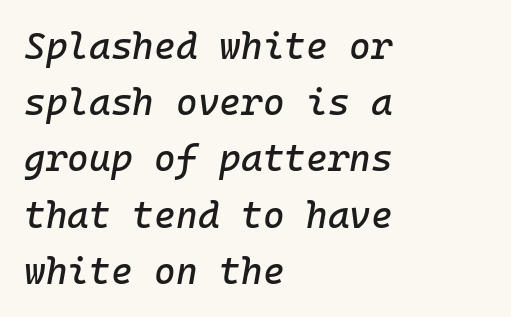
The image shows 37 px text type, italic (leaning right), monospaced; set left-aligned, normal line spacing (1.52x), normal letter spacing, not underlined; low stroke contrast and a medium x-height.
